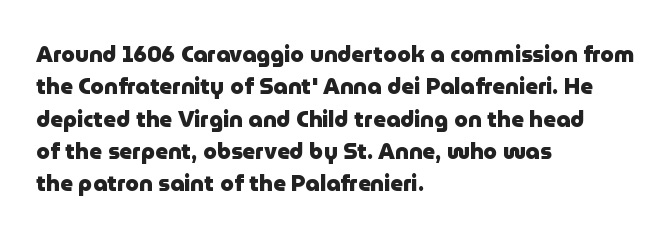
{"italic": "no", "bold": "yes", "underline": "no", "align": "left", "line_spacing": "normal", "line_spacing_ratio": 1.47, "letter_spacing": "normal", "letter_spacing_em": 0.0, "glyph_px": 22}
